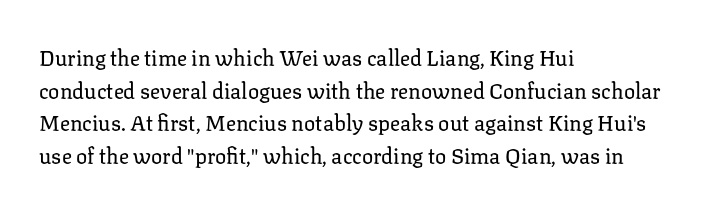
Q: Is the text bold? A: No.
Q: Is the text italic (slanted)? A: No, it is upright.
Q: Is the text underlined? A: No.
Q: How is the paragraph aligned? A: Left-aligned.
Q: Is the spacing between letters normal or unusually wide? A: Normal.
Q: Is the spacing between lines tight, normal or loose? A: Normal.
